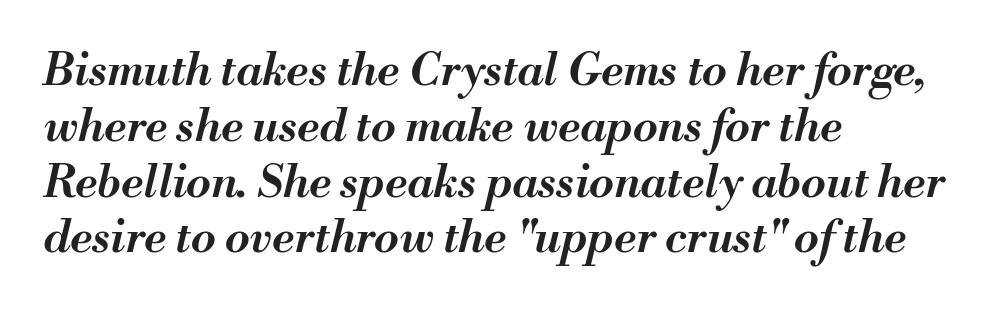
The rendering uses natural spacing where letterforms have individual widths. Leftover space on each line is placed entirely after the last word. Descender tails drop into unmarked territory. Every character sits at an angle, as italics do. Typographic density is moderately raised because the face is semibold.
